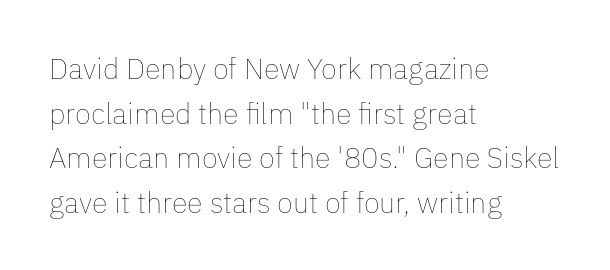
Q: Is the text bold? A: No.
Q: Is the text italic (slanted)? A: No, it is upright.
Q: Is the text underlined? A: No.
Q: How is the paragraph aligned? A: Left-aligned.
Q: Is the spacing between letters normal or unusually wide? A: Normal.
Q: Is the spacing between lines tight, normal or loose? A: Normal.
Q: Width (condensed, normal, or wide)? A: Normal.
Q: Stroke contrast? A: Low.
Q: x-height? A: Medium.
Q: Monospaced? A: No.
